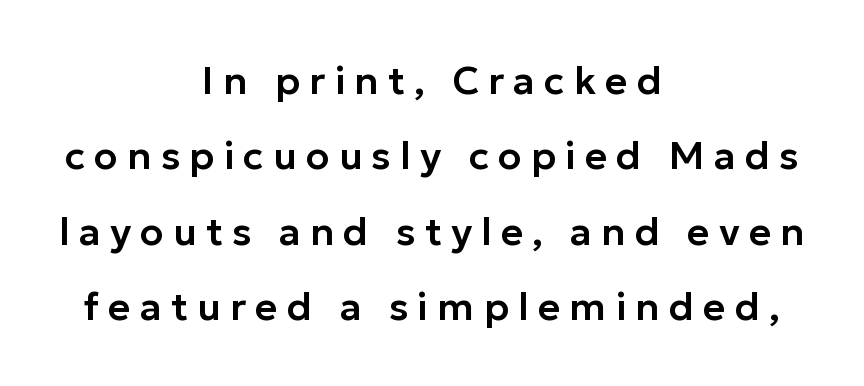
{"serif": "no", "italic": "no", "width": "normal", "stroke_contrast": "low", "x_height": "medium", "monospaced": "no", "underline": "no", "align": "center", "line_spacing": "loose", "line_spacing_ratio": 1.93, "letter_spacing": "wide", "letter_spacing_em": 0.23, "glyph_px": 39}
